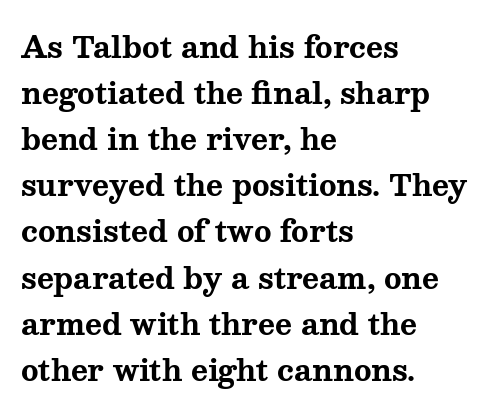
Students, observe: this is what conventionally led text looks like. Each line starts at the same left margin while the right side varies. How heavy is the stroke? Heavy — this is a bold. Notice how the stems are strictly vertical — no italics here. The face used here is proportionally spaced, like ordinary book or web type. The passage shown is typeset with a serif family.
